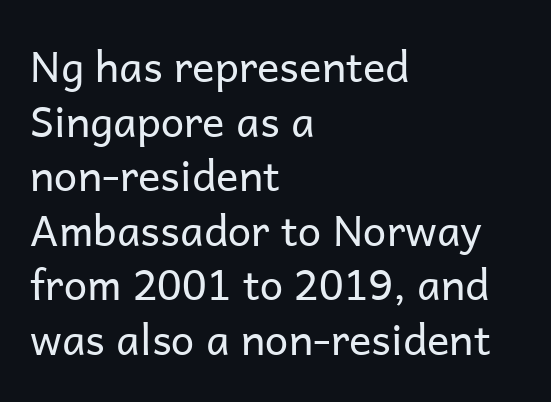
The image shows 42 px regular-weight sans-serif type, upright; set left-aligned, normal line spacing (1.3x), normal letter spacing, not underlined; low stroke contrast and a medium x-height.
